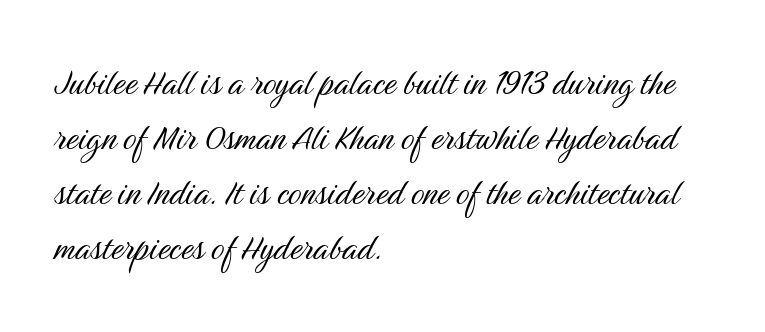
{"serif": "no", "bold": "no", "weight": "light", "width": "condensed", "stroke_contrast": "medium", "x_height": "medium", "monospaced": "no", "underline": "no", "align": "left", "line_spacing": "normal", "line_spacing_ratio": 1.31, "letter_spacing": "normal", "letter_spacing_em": 0.0, "glyph_px": 42}
